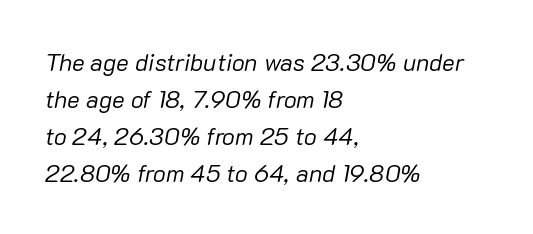
Q: Is the text bold? A: No.
Q: Is the text italic (slanted)? A: Yes, it leans right by about 10 degrees.
Q: Is the text underlined? A: No.
Q: How is the paragraph aligned? A: Left-aligned.
Q: Is the spacing between letters normal or unusually wide? A: Normal.
Q: Is the spacing between lines tight, normal or loose? A: Normal.
